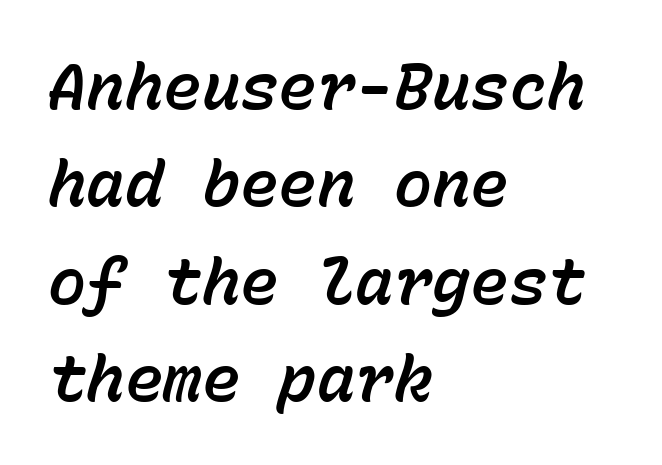
The image shows 64 px text type, italic (leaning right), monospaced; set left-aligned, normal line spacing (1.52x), normal letter spacing, not underlined; low stroke contrast and a medium x-height.
